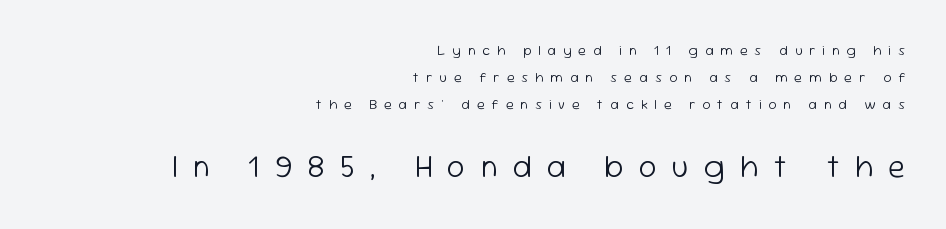
The image shows 31 px light sans-serif type, upright; set right-aligned, loose line spacing (1.92x), unusually wide letter spacing (+0.5 em), not underlined; the second (bottom) block is 2.21x larger; low stroke contrast and a medium x-height.
